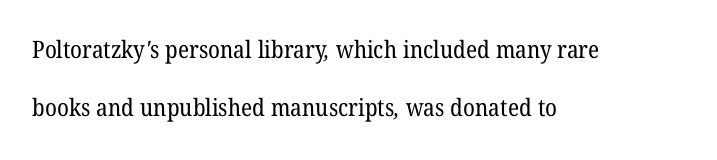
{"bold": "no", "underline": "no", "align": "left", "line_spacing": "loose", "line_spacing_ratio": 2.4, "letter_spacing": "normal", "letter_spacing_em": 0.0, "glyph_px": 24}
